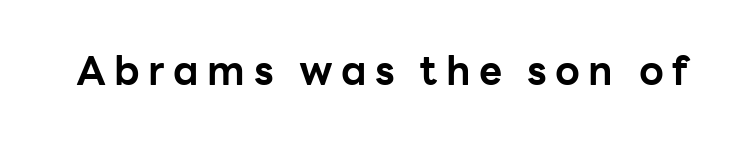
Q: Is the text bold? A: Yes.
Q: Is the text italic (slanted)? A: No, it is upright.
Q: Is the typeface a serif or a sans-serif typeface? A: Sans-serif.
Q: Is the text underlined? A: No.
Q: Is the spacing between letters normal or unusually wide? A: Unusually wide.
Q: Width (condensed, normal, or wide)? A: Normal.
Q: Stroke contrast? A: Low.
Q: x-height? A: Medium.
Q: Monospaced? A: No.
